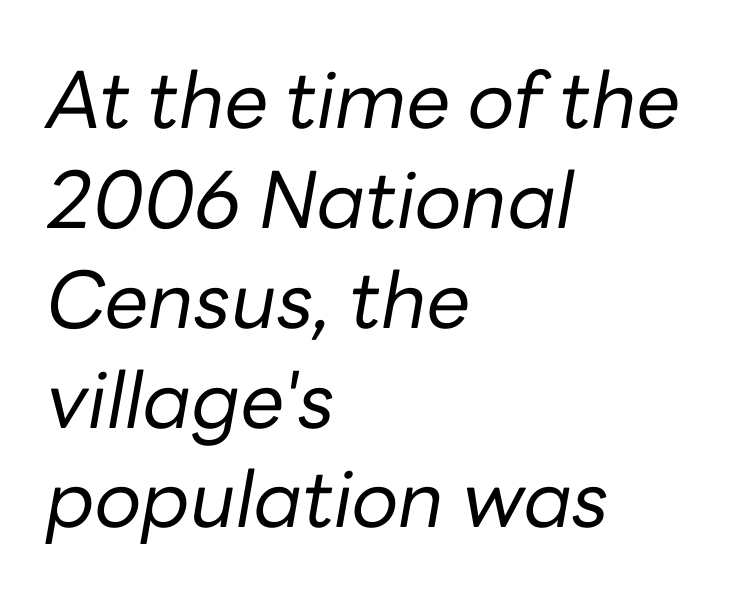
Q: Is the text bold? A: No.
Q: Is the text italic (slanted)? A: Yes, it leans right by about 10 degrees.
Q: Is the text underlined? A: No.
Q: How is the paragraph aligned? A: Left-aligned.
Q: Is the spacing between letters normal or unusually wide? A: Normal.
Q: Is the spacing between lines tight, normal or loose? A: Normal.
Q: Width (condensed, normal, or wide)? A: Normal.
Q: Stroke contrast? A: Low.
Q: x-height? A: Medium.
Q: Monospaced? A: No.
